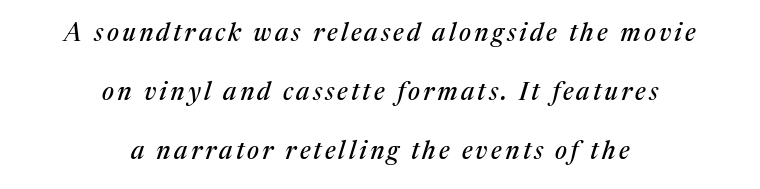
The image shows 25 px text type, italic (leaning right); set centered, loose line spacing (2.37x), not underlined.
